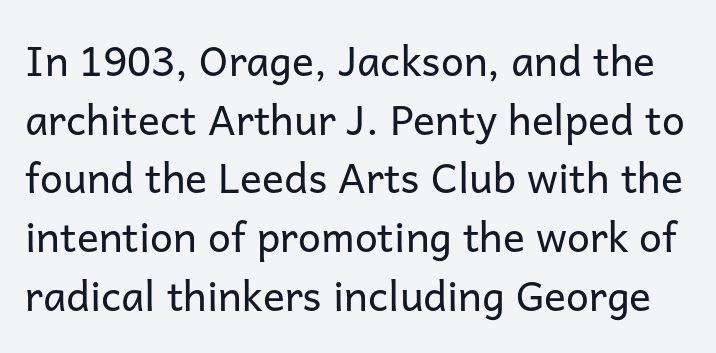
{"serif": "no", "italic": "no", "bold": "no", "weight": "regular", "width": "normal", "stroke_contrast": "low", "x_height": "medium", "monospaced": "no", "underline": "no", "line_spacing": "normal", "line_spacing_ratio": 1.43, "letter_spacing": "normal", "letter_spacing_em": 0.0, "glyph_px": 41}
